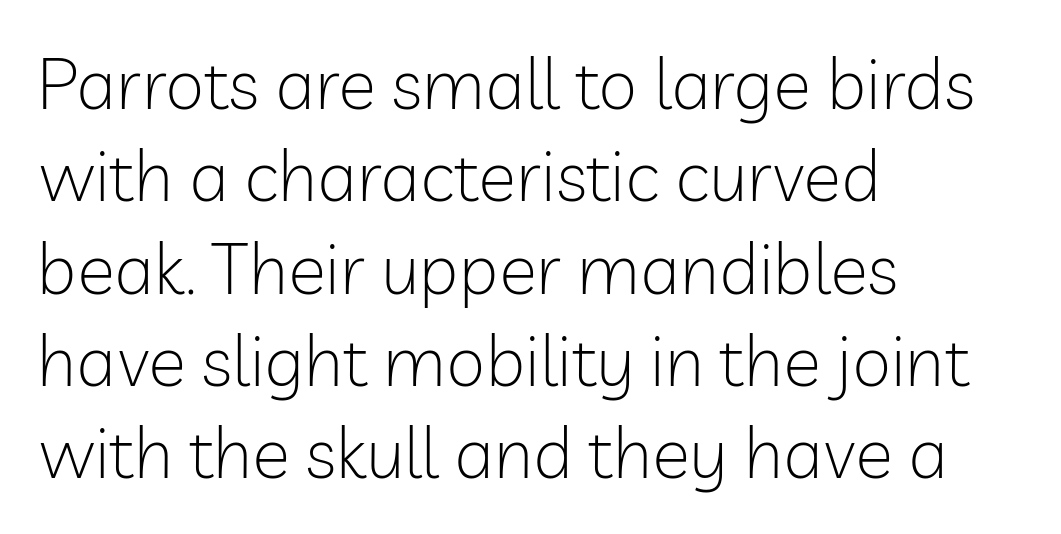
{"serif": "no", "italic": "no", "bold": "no", "weight": "light", "width": "normal", "stroke_contrast": "low", "x_height": "medium", "monospaced": "no", "underline": "no", "align": "left", "line_spacing": "normal", "line_spacing_ratio": 1.3, "letter_spacing": "normal", "letter_spacing_em": 0.0, "glyph_px": 71}
